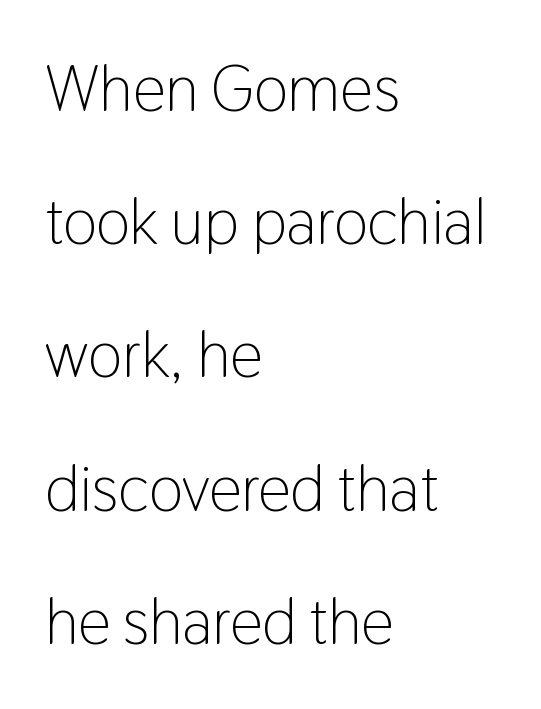
Notice how the passage keeps a crisp vertical edge on the left only. Stroke mass is kept to a normal reading level or below. What kind of face is this? One without serifs — a sans. Compared with typical paragraphs, the rows here are farther apart. Looks like regular typesetting: each glyph gets only the width it needs.
